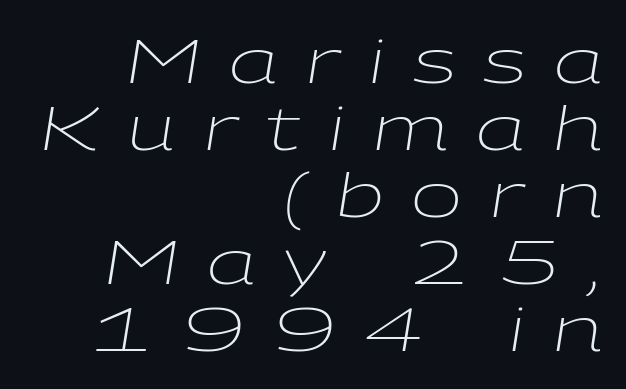
The image shows 61 px light, wide type, italic (leaning right); set right-aligned, tight line spacing (1.1x), unusually wide letter spacing (+0.45 em), not underlined; low stroke contrast and a medium x-height.
